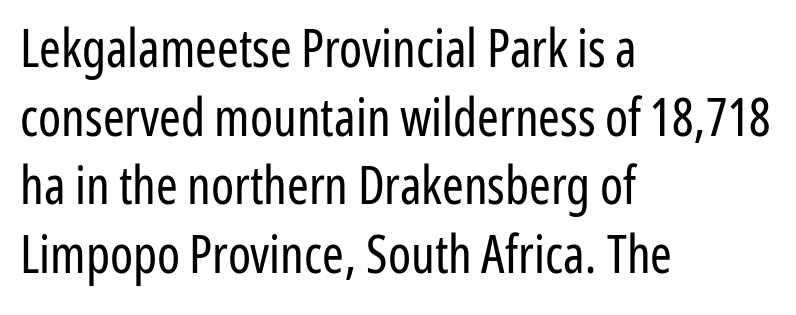
Glyph-to-glyph distance matches everyday printed text. Compared with a typical body face, this is equally light or lighter still. Characters remain perfectly vertical along every line. Note the varied advance widths — an 'i' is clearly narrower than an 'm'. The paragraph shown leans on its left margin. Type style note: lacks serifs.
